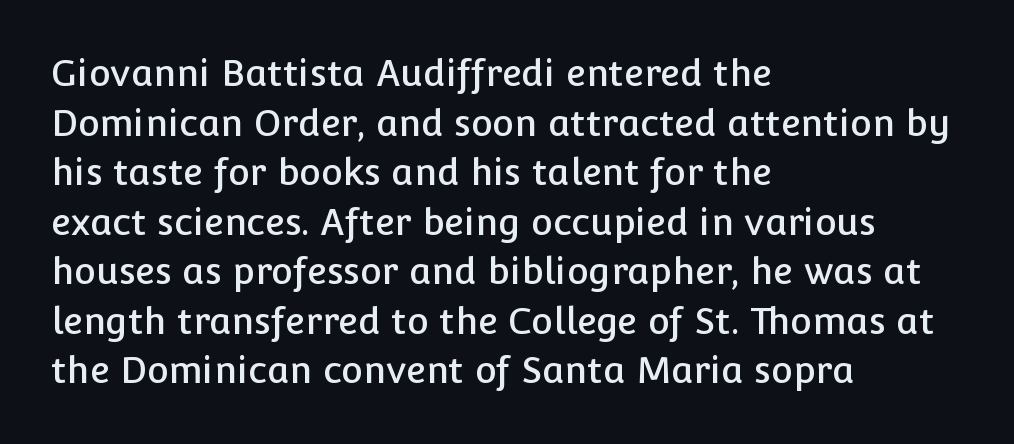
The image shows 37 px sans-serif type, upright; set left-aligned, normal line spacing (1.34x), normal letter spacing, not underlined; low stroke contrast and a medium x-height.
